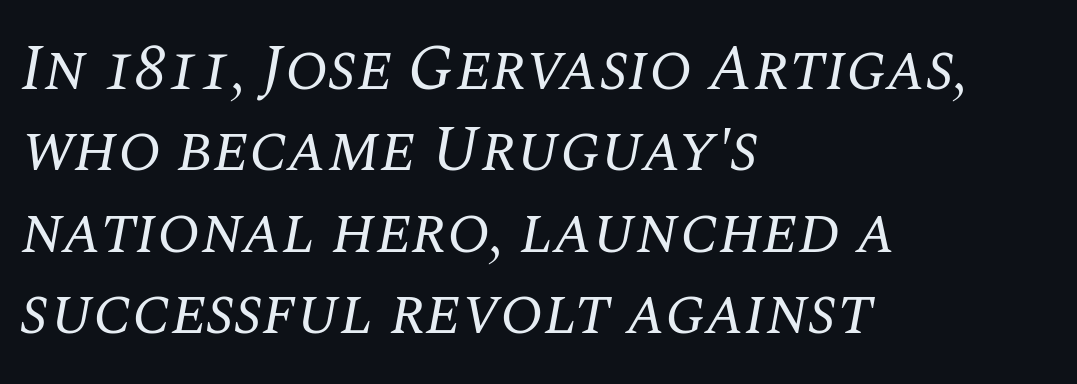
The string is rendered with underlining switched off. Tracking here is standard; glyphs follow each other at the usual distance. The font sits on the lighter half of the weight spectrum, regular included. Font category for this specimen: serif.
